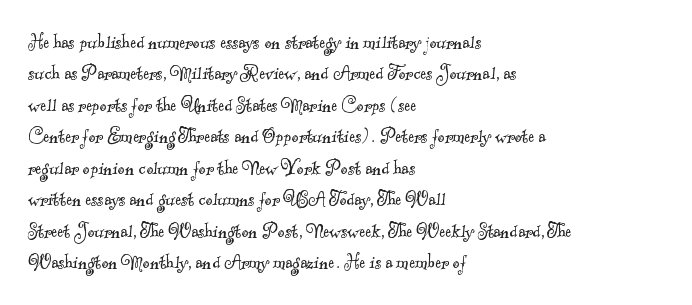
The image shows 22 px text type; set left-aligned, normal line spacing (1.43x), normal letter spacing, not underlined.
